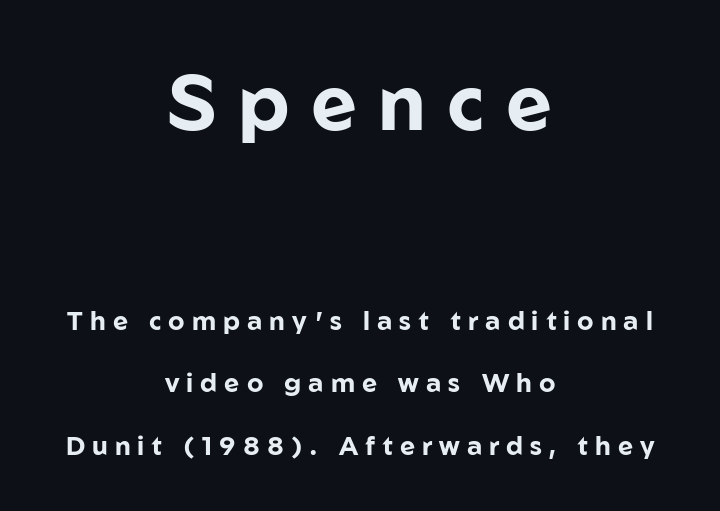
Q: Is the text bold? A: Yes.
Q: Is the text italic (slanted)? A: No, it is upright.
Q: Is the typeface a serif or a sans-serif typeface? A: Sans-serif.
Q: Is the text underlined? A: No.
Q: How is the paragraph aligned? A: Centered.
Q: Is the spacing between letters normal or unusually wide? A: Unusually wide.
Q: Is the spacing between lines tight, normal or loose? A: Loose.
Q: Which block of text is set in a larger size, the first (top) or the second (bottom)? A: The first (top) one.
Q: Width (condensed, normal, or wide)? A: Normal.
Q: Stroke contrast? A: Low.
Q: x-height? A: Medium.
Q: Monospaced? A: No.
